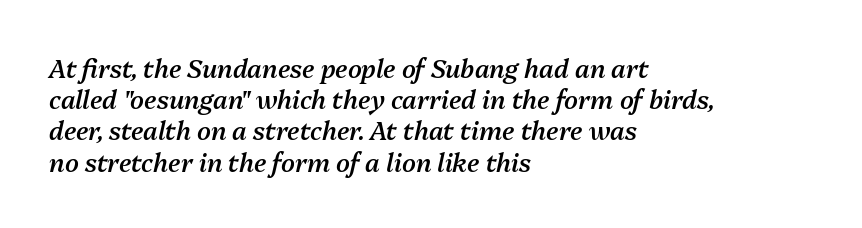
Q: Is the text bold? A: Semi-bold.
Q: Is the text italic (slanted)? A: Yes, it leans right by about 13 degrees.
Q: Is the text underlined? A: No.
Q: How is the paragraph aligned? A: Left-aligned.
Q: Is the spacing between letters normal or unusually wide? A: Normal.
Q: Is the spacing between lines tight, normal or loose? A: Normal.
